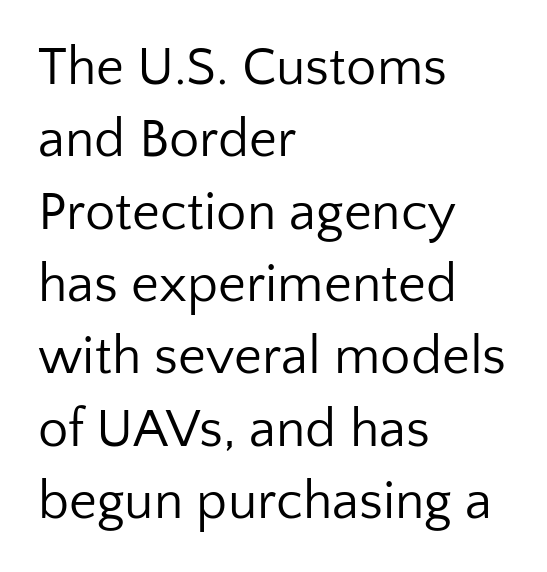
{"serif": "no", "italic": "no", "bold": "no", "weight": "regular", "width": "normal", "stroke_contrast": "low", "x_height": "medium", "monospaced": "no", "underline": "no", "align": "left", "line_spacing": "normal", "line_spacing_ratio": 1.34, "letter_spacing": "normal", "letter_spacing_em": 0.0, "glyph_px": 54}
